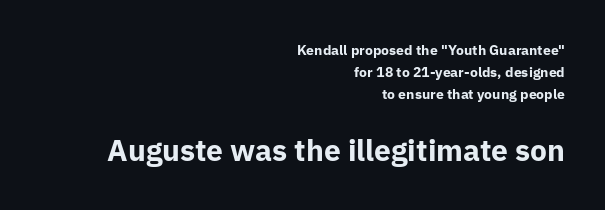
{"serif": "no", "italic": "no", "bold": "yes", "weight": "bold", "width": "normal", "stroke_contrast": "low", "x_height": "medium", "monospaced": "no", "underline": "no", "align": "right", "line_spacing": "normal", "line_spacing_ratio": 1.57, "letter_spacing": "normal", "letter_spacing_em": 0.0, "larger_block": "second", "size_ratio": 2.14, "glyph_px": 30}
